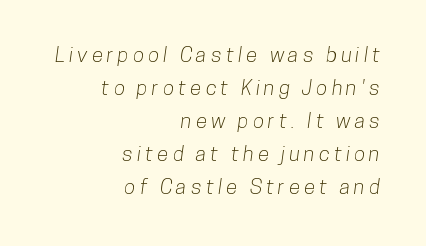
{"underline": "no", "align": "right", "line_spacing": "normal", "line_spacing_ratio": 1.57, "glyph_px": 21}
